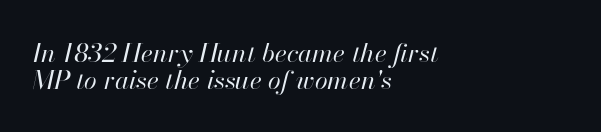
The image shows 26 px text type, italic (leaning right); set left-aligned, tight line spacing (1.02x), normal letter spacing, not underlined.
